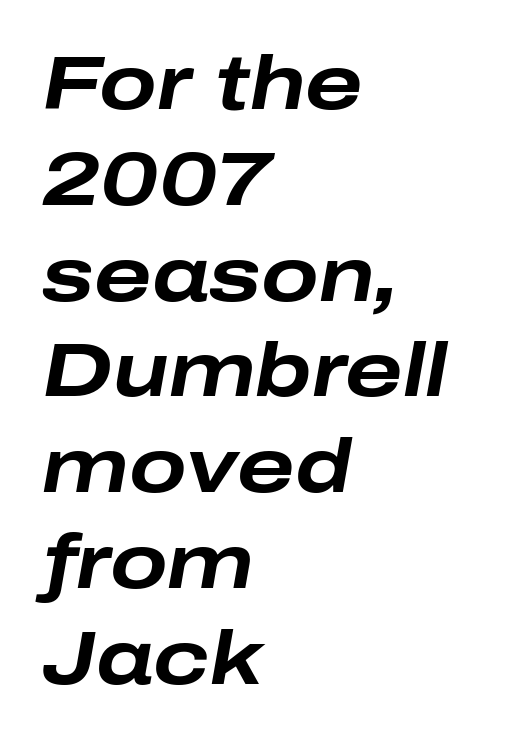
These lines carry a lot of weight — the face is fully bold. A clean baseline with only descenders dipping below it. Caption: standard tracking, unaltered. Honestly, the row spacing looks completely unremarkable.
